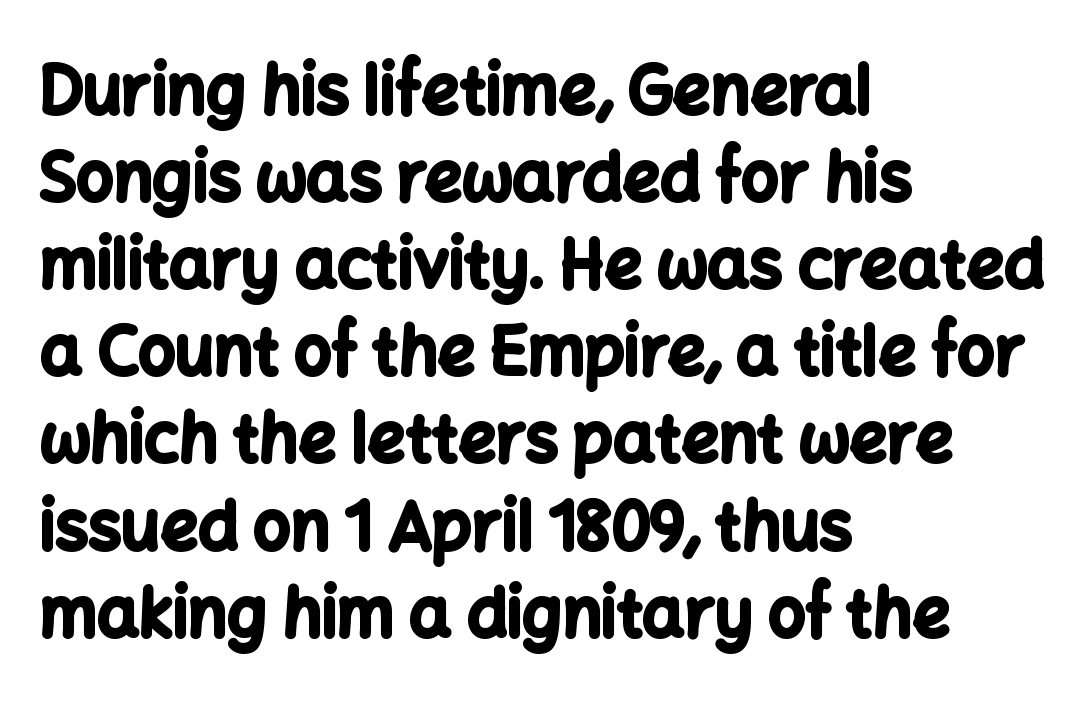
The image shows 66 px bold sans-serif type, upright; set left-aligned, normal line spacing (1.32x), normal letter spacing, not underlined; low stroke contrast and a medium x-height.
